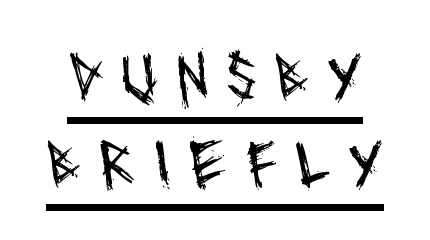
{"serif": "no", "bold": "no", "weight": "regular", "width": "condensed", "stroke_contrast": "medium", "x_height": "large", "monospaced": "no", "underline": "yes", "line_spacing_ratio": 1.24, "letter_spacing": "wide", "letter_spacing_em": 0.25, "glyph_px": 70}
